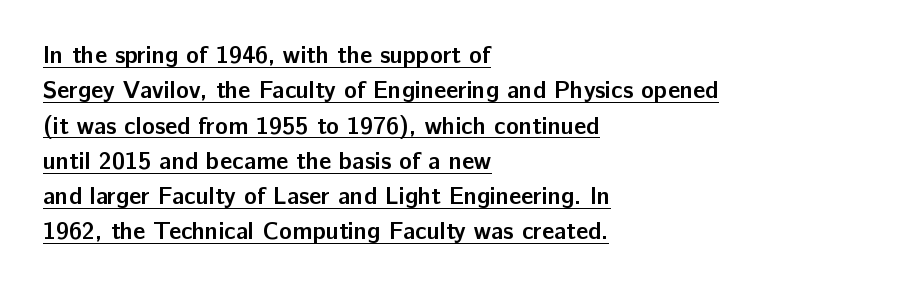
The image shows 24 px bold type, upright; set left-aligned, normal line spacing (1.47x), normal letter spacing, underlined.
